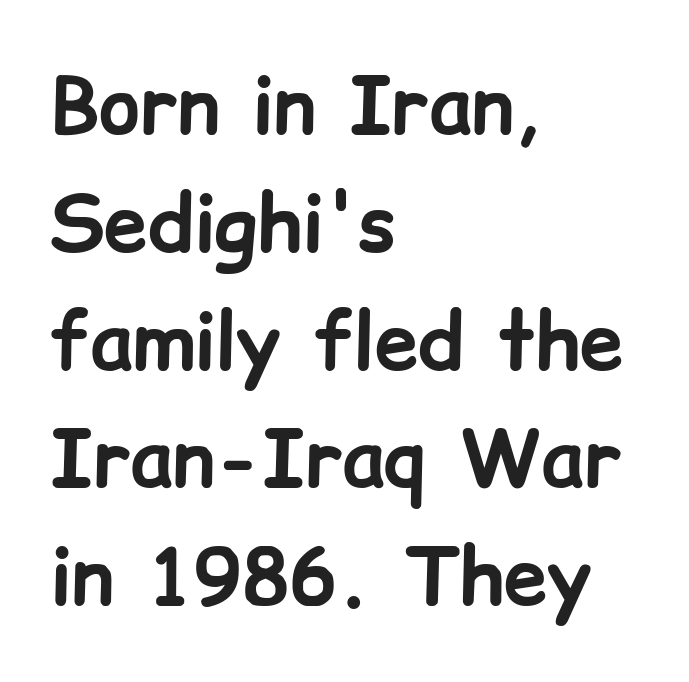
The sample has been set heavy, in full bold. This is roman type, the default non-slanted kind. Typeset ragged right — the left edge is the straight one. The glyphs in this specimen are sans serif. A typesetter would call this zero additional tracking. What's the leading like? Ordinary, nothing unusual.
